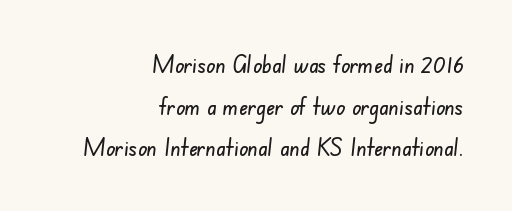
{"underline": "no", "align": "right", "line_spacing_ratio": 1.73, "letter_spacing": "normal", "letter_spacing_em": 0.0, "glyph_px": 24}
